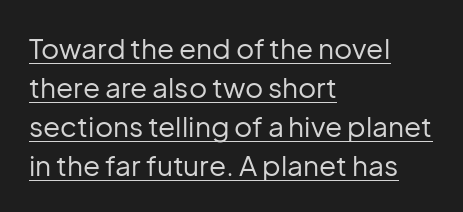
The image shows 28 px regular-weight sans-serif type, upright; set left-aligned, normal line spacing (1.39x), normal letter spacing, underlined; low stroke contrast and a medium x-height.
